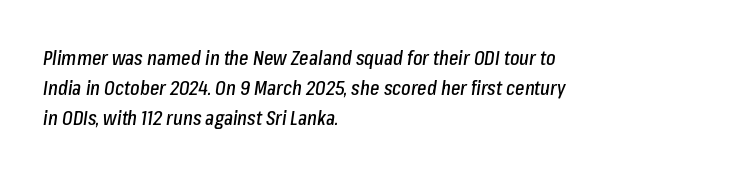
Q: Is the text italic (slanted)? A: Yes, it leans right by about 8 degrees.
Q: Is the text underlined? A: No.
Q: How is the paragraph aligned? A: Left-aligned.
Q: Is the spacing between letters normal or unusually wide? A: Normal.
Q: Is the spacing between lines tight, normal or loose? A: Normal.
